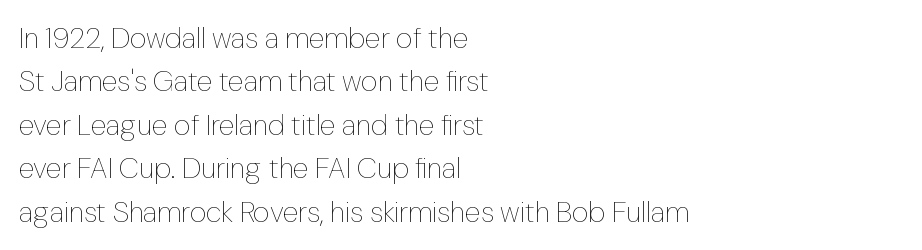
Q: Is the text bold? A: No.
Q: Is the text italic (slanted)? A: No, it is upright.
Q: Is the text underlined? A: No.
Q: How is the paragraph aligned? A: Left-aligned.
Q: Is the spacing between letters normal or unusually wide? A: Normal.
Q: Is the spacing between lines tight, normal or loose? A: Normal.
Q: Width (condensed, normal, or wide)? A: Normal.
Q: Stroke contrast? A: Low.
Q: x-height? A: Medium.
Q: Monospaced? A: No.
